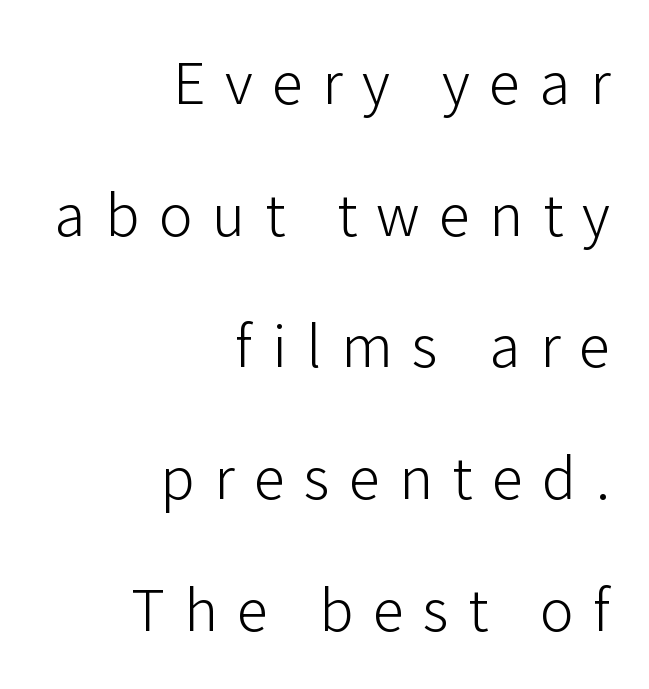
Spacing verdict: proportional, widths tailored to each character. Teacher's note: observe the even right margin — that is flush-right alignment. Reading down the column, the eye jumps a long way to each next line. These lines were composed using upright roman letters. How are the letters spaced? Widely, with obvious added tracking.
